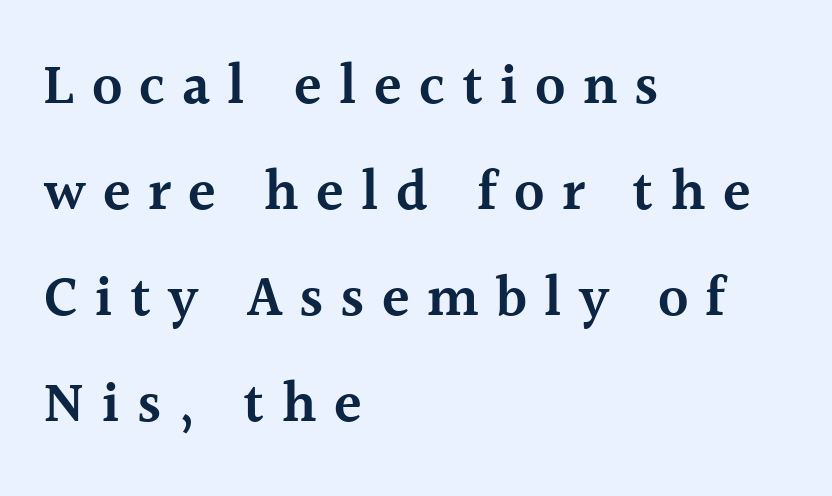
The image shows 57 px semibold serif type, upright; set left-aligned, line spacing 1.86x, unusually wide letter spacing (+0.3 em), not underlined; a medium x-height.
